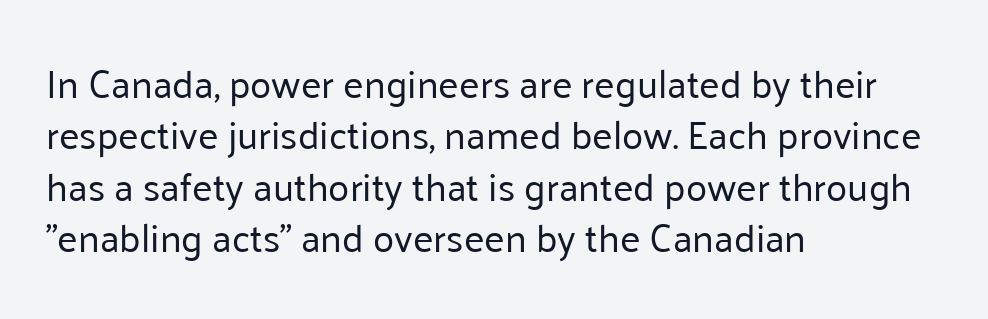
The image shows 39 px regular-weight sans-serif type, upright; set left-aligned, normal line spacing (1.32x), normal letter spacing, not underlined; low stroke contrast and a medium x-height.
